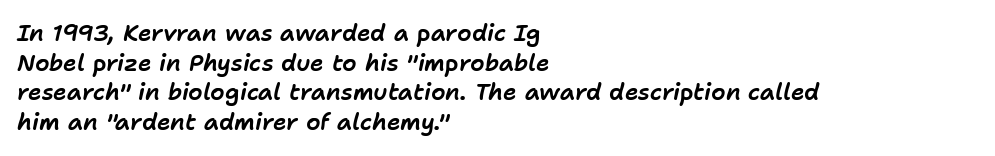
The image shows 23 px text type, italic (leaning right); set left-aligned, normal line spacing (1.29x), normal letter spacing, not underlined.
